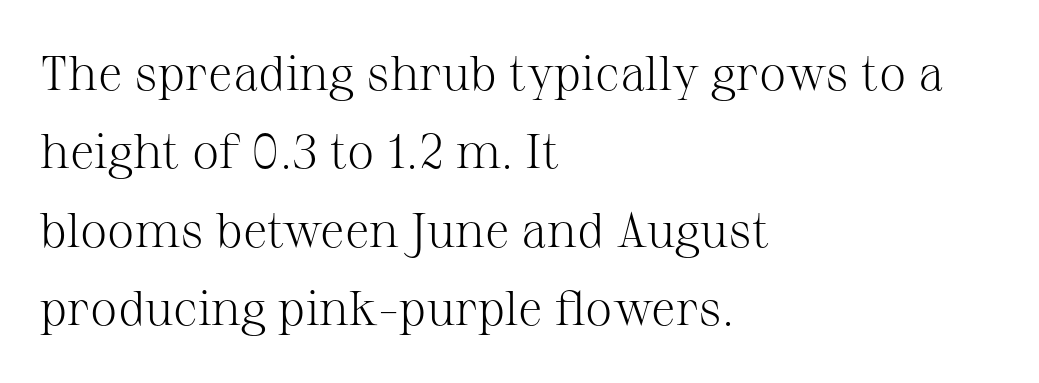
Q: Is the text bold? A: No.
Q: Is the text italic (slanted)? A: No, it is upright.
Q: Is the typeface a serif or a sans-serif typeface? A: Serif.
Q: Is the text underlined? A: No.
Q: How is the paragraph aligned? A: Left-aligned.
Q: Is the spacing between letters normal or unusually wide? A: Normal.
Q: Is the spacing between lines tight, normal or loose? A: Normal.
Q: Width (condensed, normal, or wide)? A: Normal.
Q: Stroke contrast? A: Medium.
Q: x-height? A: Medium.
Q: Monospaced? A: No.
